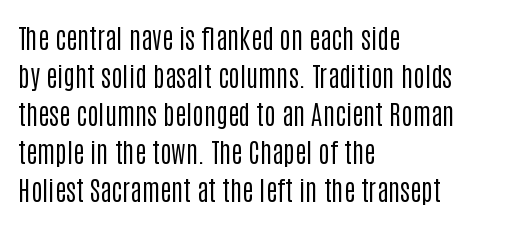
Q: Is the text bold? A: No.
Q: Is the text italic (slanted)? A: No, it is upright.
Q: Is the text underlined? A: No.
Q: How is the paragraph aligned? A: Left-aligned.
Q: Is the spacing between letters normal or unusually wide? A: Normal.
Q: Is the spacing between lines tight, normal or loose? A: Normal.
